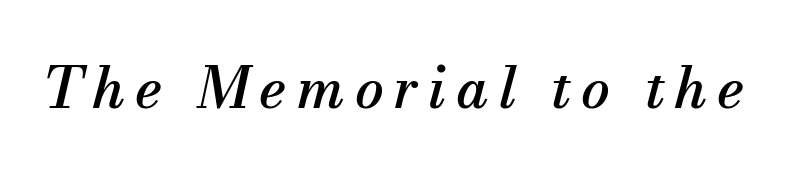
These lines were composed using italics. Quick note: underline off. Look at the bottom of the vertical strokes: they flare into serifs here. You could not count columns in this text — the font is proportionally spaced.
